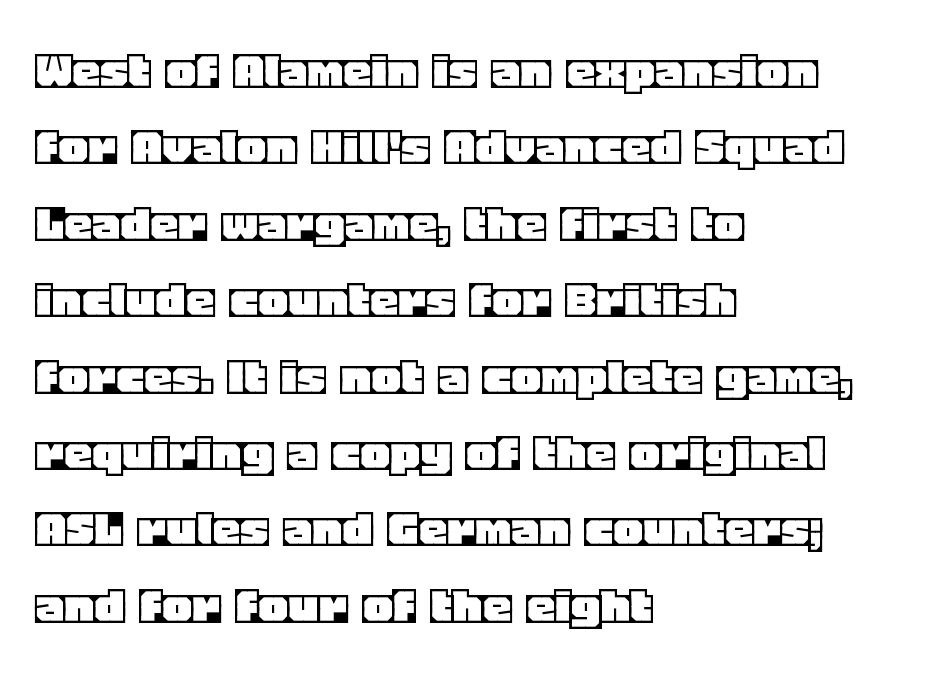
Spacing verdict: proportional, widths tailored to each character. Do the letters lean? They stand straight. Casual observation: everything's shoved over to the left. Underlining? Definitely not there. The rows are spaced the way most documents space them.
